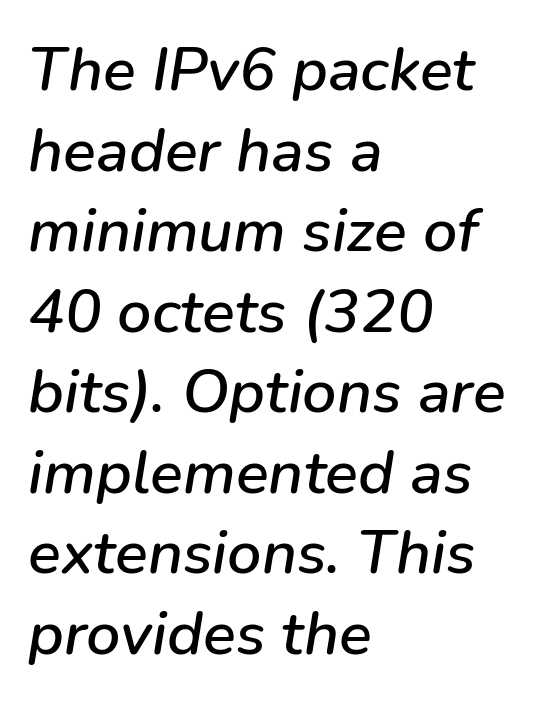
The strip under each line holds only bare page. The horizontal fit of the characters is conventional and even. Normally led — the rows are evenly, conventionally spaced. Every character sits at an angle, as italics do. One-word summary of the alignment: left. You could not count columns in this text — the font is proportionally spaced.
